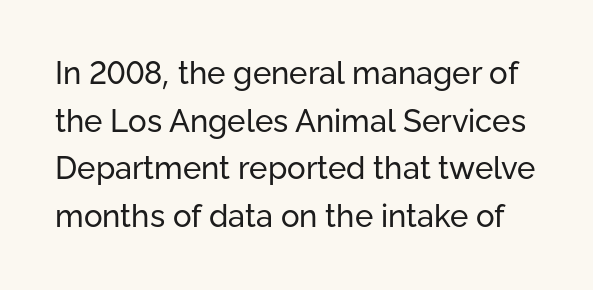
{"serif": "no", "italic": "no", "bold": "no", "weight": "regular", "width": "normal", "stroke_contrast": "low", "x_height": "medium", "monospaced": "no", "underline": "no", "line_spacing": "normal", "line_spacing_ratio": 1.54, "letter_spacing": "normal", "letter_spacing_em": 0.0, "glyph_px": 31}
